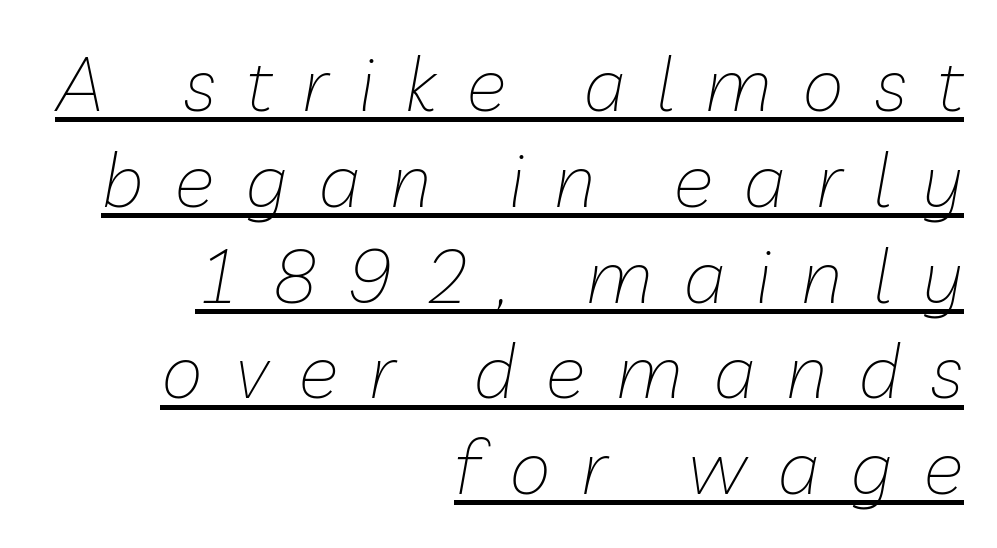
Horizontally, the lines are justified to the trailing edge only. Letters have the restrained weight of plain body copy at most. The letterforms stand isolated, each surrounded by extra space. This is oblique type, the kind used for emphasis or titles. You can see a thin bar hugging the bottom of the glyphs. Spacing verdict: proportional, widths tailored to each character.
